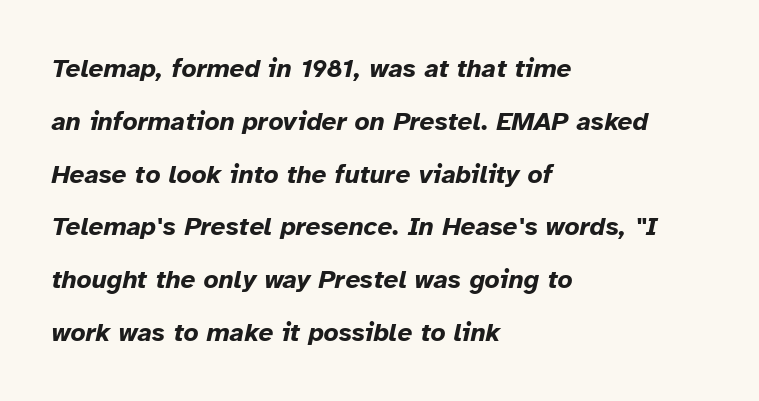
The image shows 26 px bold type, italic (leaning right); set left-aligned, loose line spacing (2.03x), normal letter spacing, not underlined.
